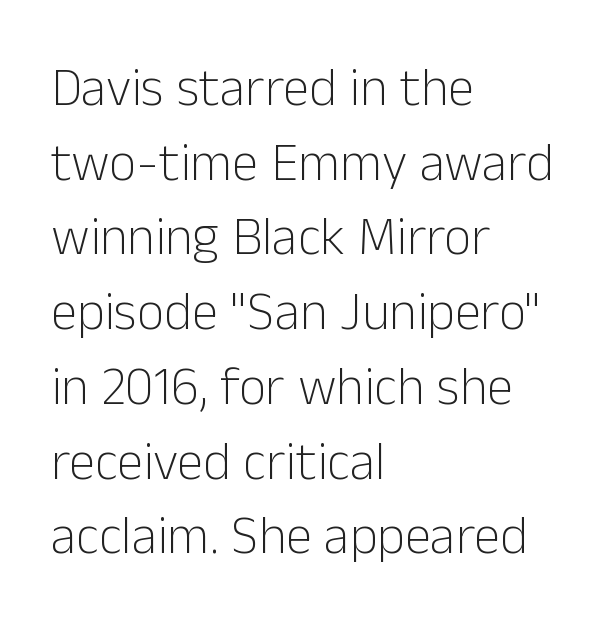
Type without underlining. Unlike a traditional serif, this face leaves its strokes unadorned. The specimen reads as upright at a glance. Stems and bowls with no extra thickness — not bold. Horizontal bands of white between lines are of average thickness. Typeset ragged right — the left edge is the straight one.
